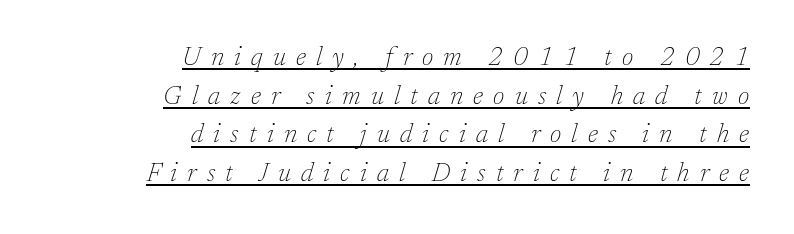
{"italic": "yes", "lean": "right", "slant_degrees": 17, "bold": "no", "underline": "yes", "align": "right", "line_spacing": "normal", "line_spacing_ratio": 1.49, "letter_spacing": "wide", "letter_spacing_em": 0.39, "glyph_px": 26}
